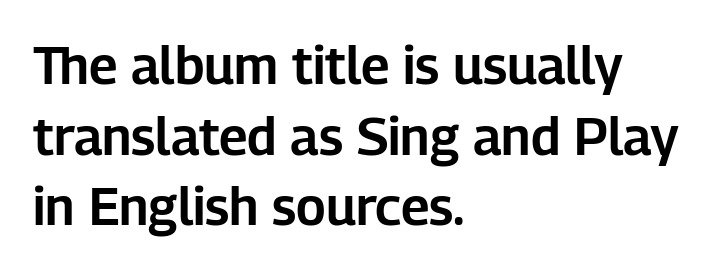
Q: Is the text italic (slanted)? A: No, it is upright.
Q: Is the typeface a serif or a sans-serif typeface? A: Sans-serif.
Q: Is the text underlined? A: No.
Q: How is the paragraph aligned? A: Left-aligned.
Q: Is the spacing between letters normal or unusually wide? A: Normal.
Q: Is the spacing between lines tight, normal or loose? A: Normal.
Q: Width (condensed, normal, or wide)? A: Normal.
Q: Stroke contrast? A: Low.
Q: x-height? A: Medium.
Q: Monospaced? A: No.
